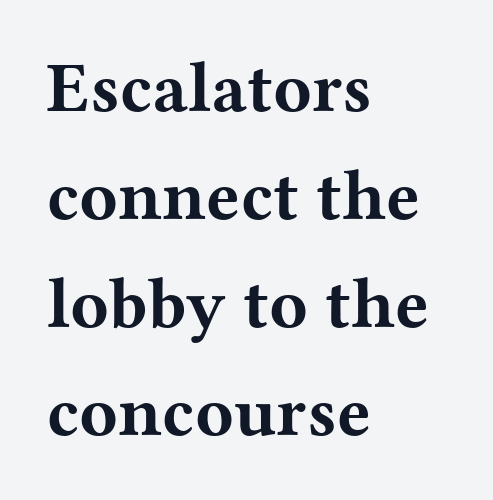
Note: serifs present on the glyphs. Inter-character spacing is left at the font's built-in metrics. The space between consecutive lines is moderate. Bare-footed words on every line. The letters advance in unequal steps, a hallmark of proportional type. Line starts are locked; line ends wander.
